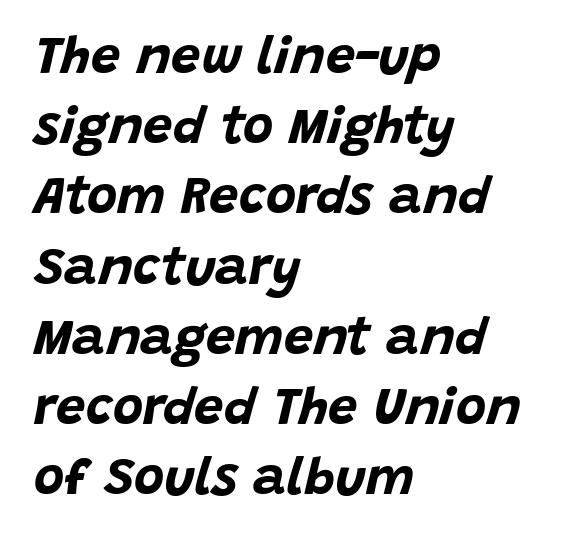
{"italic": "yes", "lean": "right", "slant_degrees": 15, "bold": "yes", "weight": "bold", "width": "normal", "stroke_contrast": "low", "x_height": "large", "monospaced": "no", "underline": "no", "align": "left", "line_spacing": "normal", "line_spacing_ratio": 1.35, "letter_spacing": "normal", "letter_spacing_em": 0.0, "glyph_px": 52}
